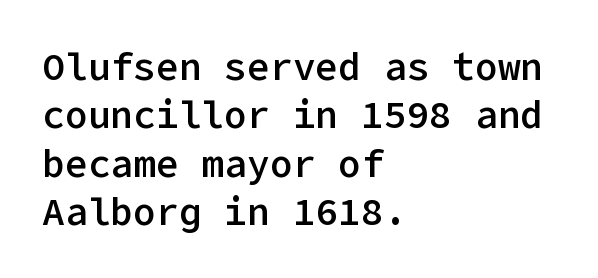
{"serif": "no", "italic": "no", "bold": "semi", "weight": "semibold", "width": "normal", "stroke_contrast": "low", "x_height": "medium", "underline": "no", "align": "left", "line_spacing": "normal", "line_spacing_ratio": 1.27, "letter_spacing": "normal", "letter_spacing_em": 0.0, "glyph_px": 38}
